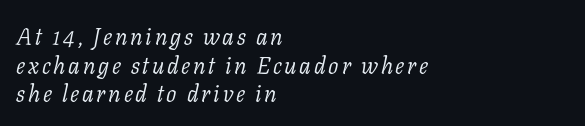
Q: Is the text bold? A: No.
Q: Is the text italic (slanted)? A: Yes, it leans right by about 11 degrees.
Q: Is the text underlined? A: No.
Q: How is the paragraph aligned? A: Left-aligned.
